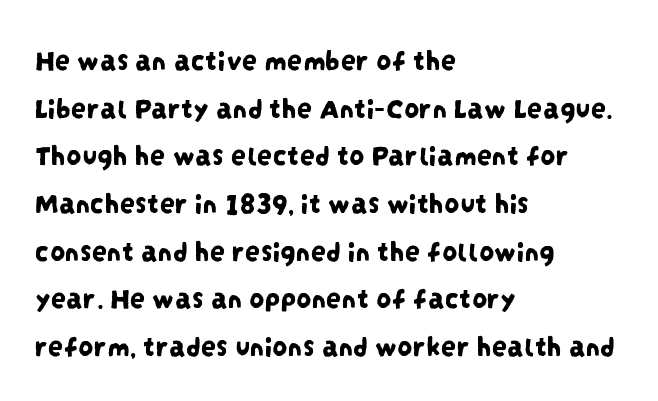
Q: Is the typeface a serif or a sans-serif typeface? A: Sans-serif.
Q: Is the text underlined? A: No.
Q: How is the paragraph aligned? A: Left-aligned.
Q: Is the spacing between letters normal or unusually wide? A: Normal.
Q: Is the spacing between lines tight, normal or loose? A: Normal.
Q: Width (condensed, normal, or wide)? A: Condensed.
Q: Stroke contrast? A: Low.
Q: x-height? A: Large.
Q: Monospaced? A: No.
